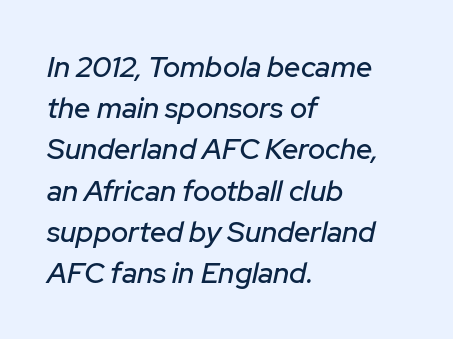
A typesetter would call this proportional, since set widths differ per character. One-word summary of the alignment: left. Glyph-to-glyph distance matches everyday printed text. Each row of text sits above clean, open space. Italic? Definitely — the glyphs are oblique.
